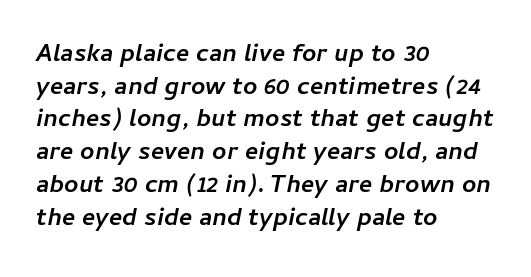
{"italic": "yes", "lean": "right", "slant_degrees": 11, "bold": "yes", "underline": "no", "align": "left", "line_spacing": "normal", "line_spacing_ratio": 1.31, "letter_spacing": "normal", "letter_spacing_em": 0.0, "glyph_px": 25}
